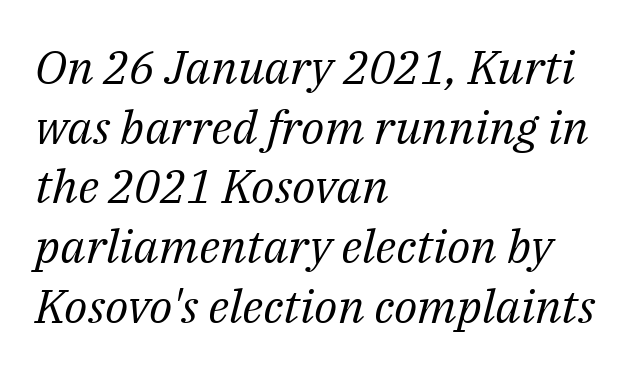
The image shows 47 px regular-weight serif type, italic (leaning right); set left-aligned, normal line spacing (1.27x), normal letter spacing, not underlined; medium stroke contrast and a medium x-height.
